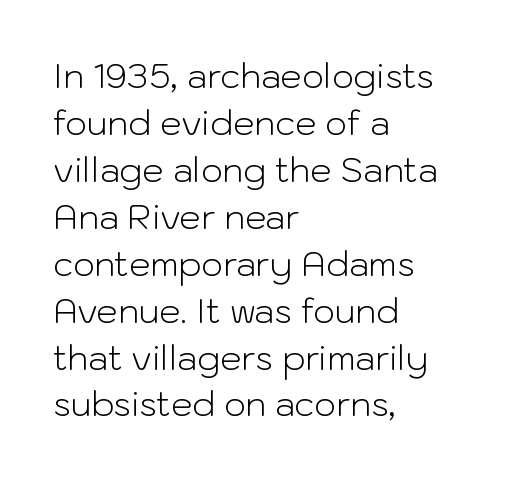
{"serif": "no", "italic": "no", "bold": "no", "weight": "light", "width": "normal", "stroke_contrast": "low", "x_height": "medium", "monospaced": "no", "underline": "no", "align": "left", "line_spacing": "normal", "line_spacing_ratio": 1.38, "letter_spacing": "normal", "letter_spacing_em": 0.0, "glyph_px": 34}
